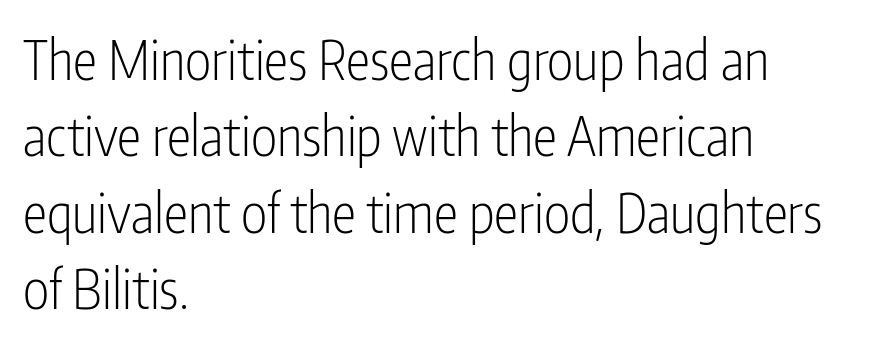
Q: Is the text bold? A: No.
Q: Is the text italic (slanted)? A: No, it is upright.
Q: Is the typeface a serif or a sans-serif typeface? A: Sans-serif.
Q: Is the text underlined? A: No.
Q: How is the paragraph aligned? A: Left-aligned.
Q: Is the spacing between letters normal or unusually wide? A: Normal.
Q: Is the spacing between lines tight, normal or loose? A: Normal.
Q: Width (condensed, normal, or wide)? A: Condensed.
Q: Stroke contrast? A: Low.
Q: x-height? A: Medium.
Q: Monospaced? A: No.
